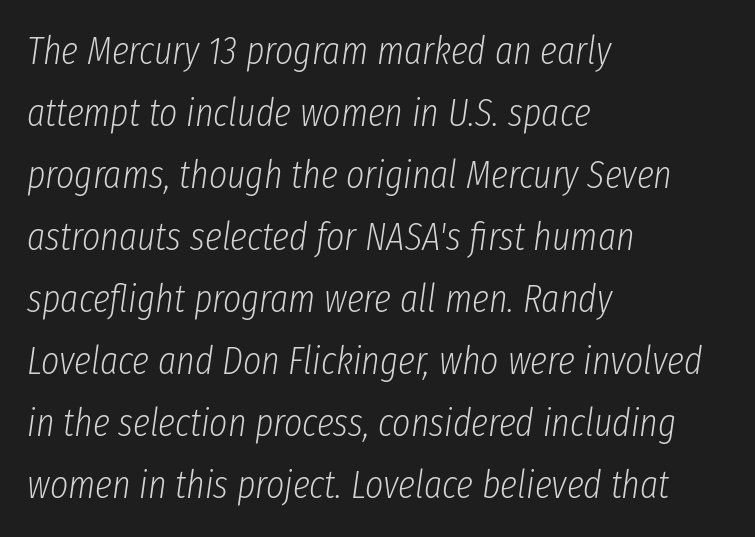
Q: Is the text bold? A: No.
Q: Is the text italic (slanted)? A: Yes, it leans right by about 8 degrees.
Q: Is the text underlined? A: No.
Q: How is the paragraph aligned? A: Left-aligned.
Q: Is the spacing between letters normal or unusually wide? A: Normal.
Q: Is the spacing between lines tight, normal or loose? A: Normal.
Q: Width (condensed, normal, or wide)? A: Condensed.
Q: Stroke contrast? A: Low.
Q: x-height? A: Medium.
Q: Monospaced? A: No.
